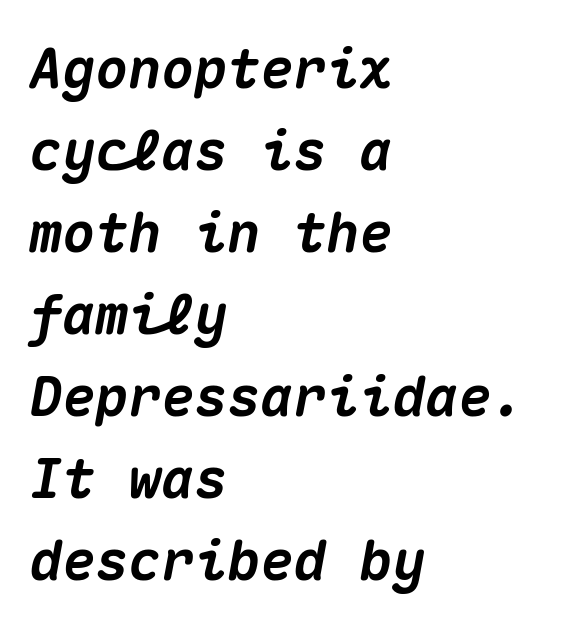
The specimen omits any rule beneath the text block's lines. This block has exactly the height ordinary leading produces. Caption: bold face, heavy strokes. Here the designer chose a console-style face with uniform glyph widths. A typesetter would mark this as italic. All the whitespace from short lines collects on the right.
